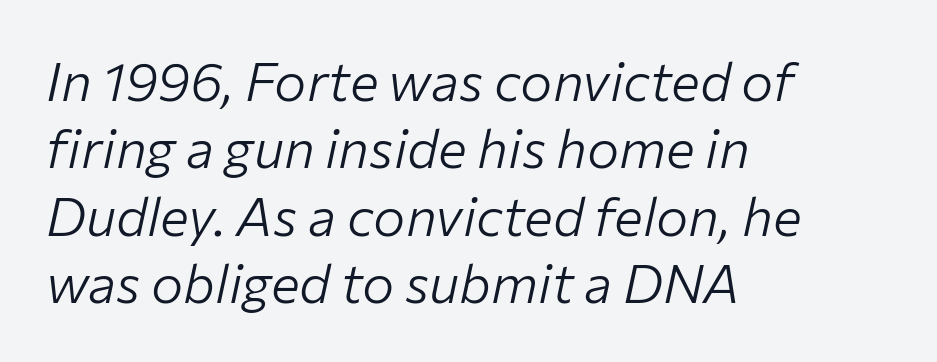
The image shows 54 px light type, italic (leaning right); set left-aligned, normal line spacing (1.25x), normal letter spacing, not underlined; low stroke contrast and a medium x-height.
